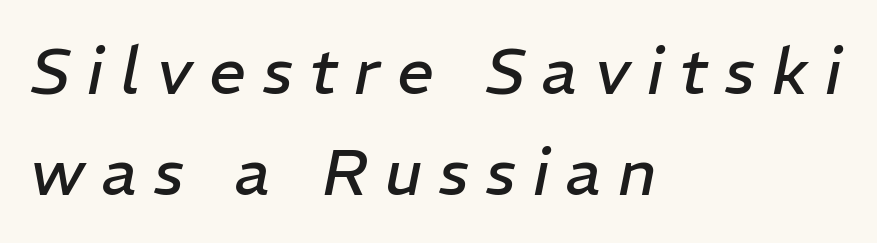
The image shows 65 px regular-weight type, italic (leaning right); set left-aligned, normal line spacing (1.55x), unusually wide letter spacing (+0.26 em), not underlined; low stroke contrast and a medium x-height.
